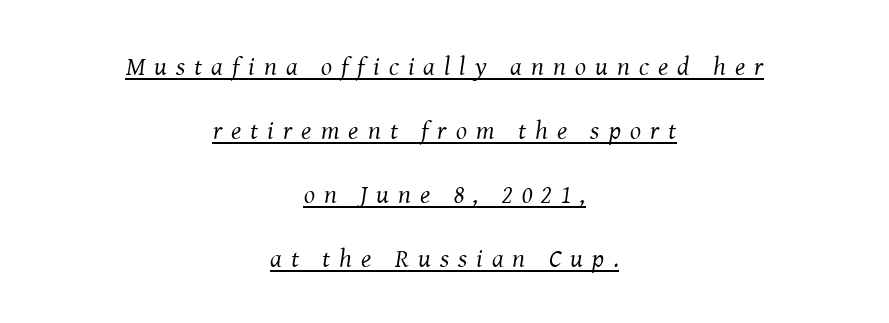
The image shows 26 px text type, italic (leaning right); set centered, loose line spacing (2.46x), unusually wide letter spacing (+0.35 em), underlined.
